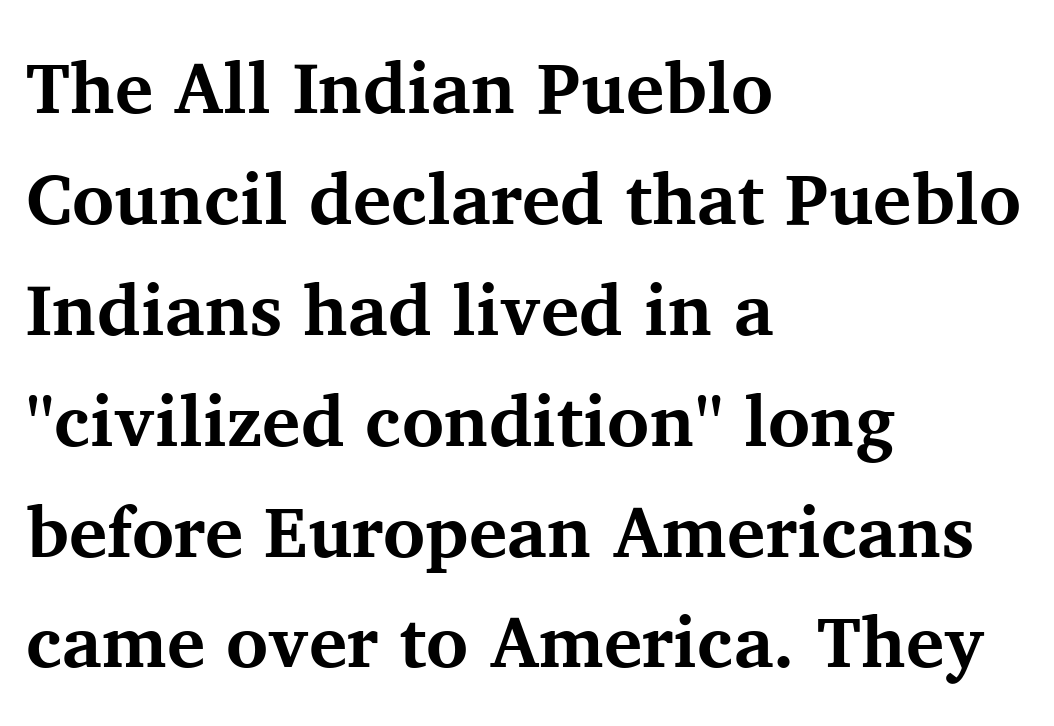
Tracking here is standard; glyphs follow each other at the usual distance. This sample keeps an unexceptional amount of space between lines. Lines of text with bare space underneath. The face used here has the dense, thick strokes of a bold. Is this a fixed-width face? No — the glyphs have proportional, varying widths.
